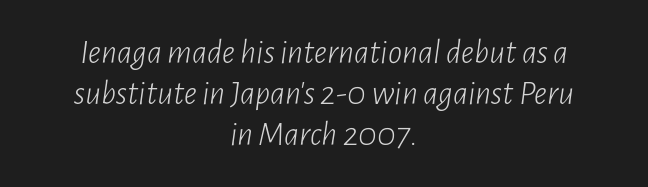
Q: Is the text bold? A: No.
Q: Is the text italic (slanted)? A: Yes, it leans right by about 7 degrees.
Q: Is the text underlined? A: No.
Q: How is the paragraph aligned? A: Centered.
Q: Is the spacing between letters normal or unusually wide? A: Normal.
Q: Width (condensed, normal, or wide)? A: Condensed.
Q: Stroke contrast? A: Low.
Q: x-height? A: Medium.
Q: Monospaced? A: No.
